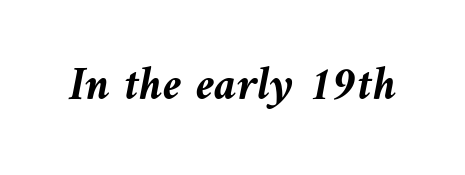
Between one letter and the next there's only the usual sliver of space. Glance below the letters and you will spot only blank space. The face used here is proportionally spaced, like ordinary book or web type. The passage shown is emphatically bold. Designer's note — italics engaged.
